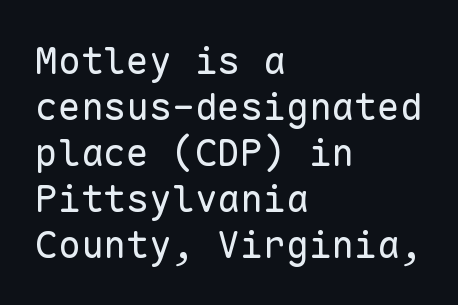
The image shows 38 px regular-weight sans-serif type, upright, monospaced; set left-aligned, line spacing 1.21x, normal letter spacing, not underlined; low stroke contrast and a medium x-height.
